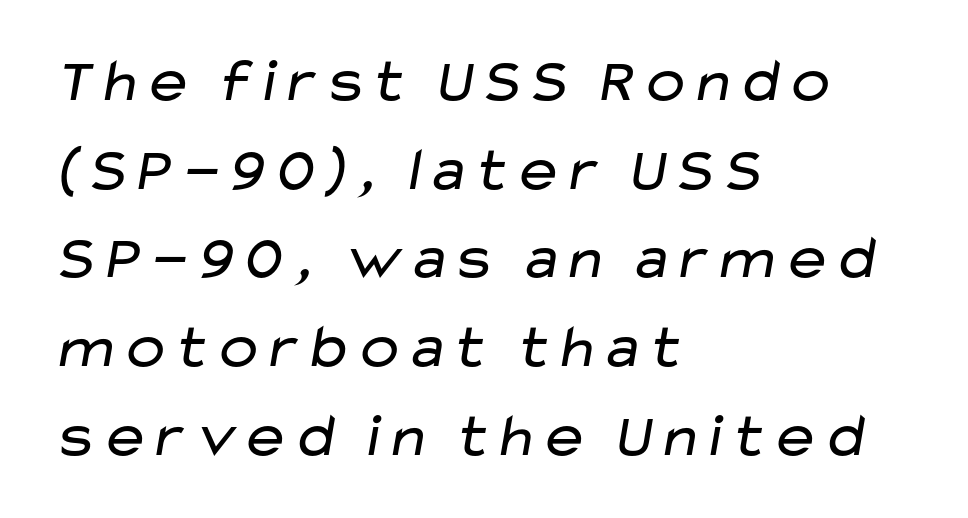
The image shows 62 px regular-weight, wide sans-serif type; set left-aligned, normal line spacing (1.43x), normal letter spacing, not underlined; low stroke contrast and a medium x-height.
